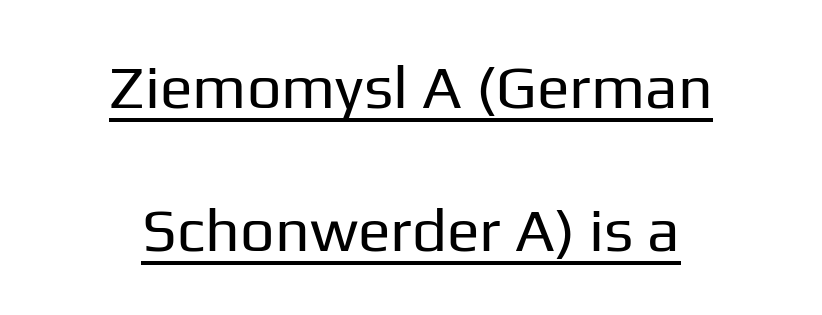
{"serif": "no", "italic": "no", "bold": "no", "weight": "regular", "width": "normal", "stroke_contrast": "low", "x_height": "medium", "monospaced": "no", "underline": "yes", "align": "center", "line_spacing": "loose", "line_spacing_ratio": 2.34, "letter_spacing": "normal", "letter_spacing_em": 0.0, "glyph_px": 61}
